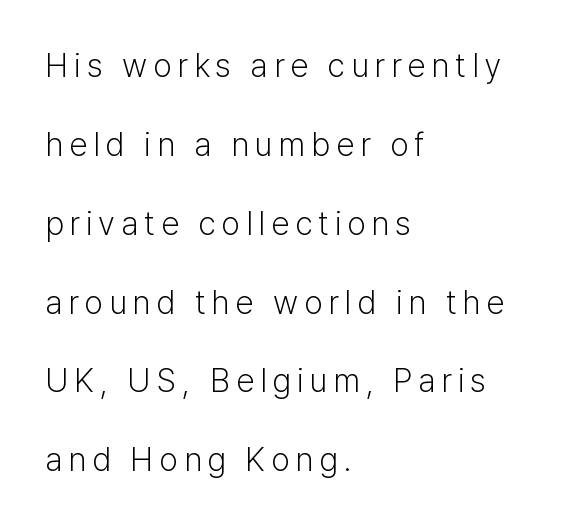
Q: Is the text bold? A: No.
Q: Is the text italic (slanted)? A: No, it is upright.
Q: Is the typeface a serif or a sans-serif typeface? A: Sans-serif.
Q: Is the text underlined? A: No.
Q: How is the paragraph aligned? A: Left-aligned.
Q: Is the spacing between lines tight, normal or loose? A: Loose.
Q: Width (condensed, normal, or wide)? A: Normal.
Q: Stroke contrast? A: Low.
Q: x-height? A: Medium.
Q: Monospaced? A: No.
